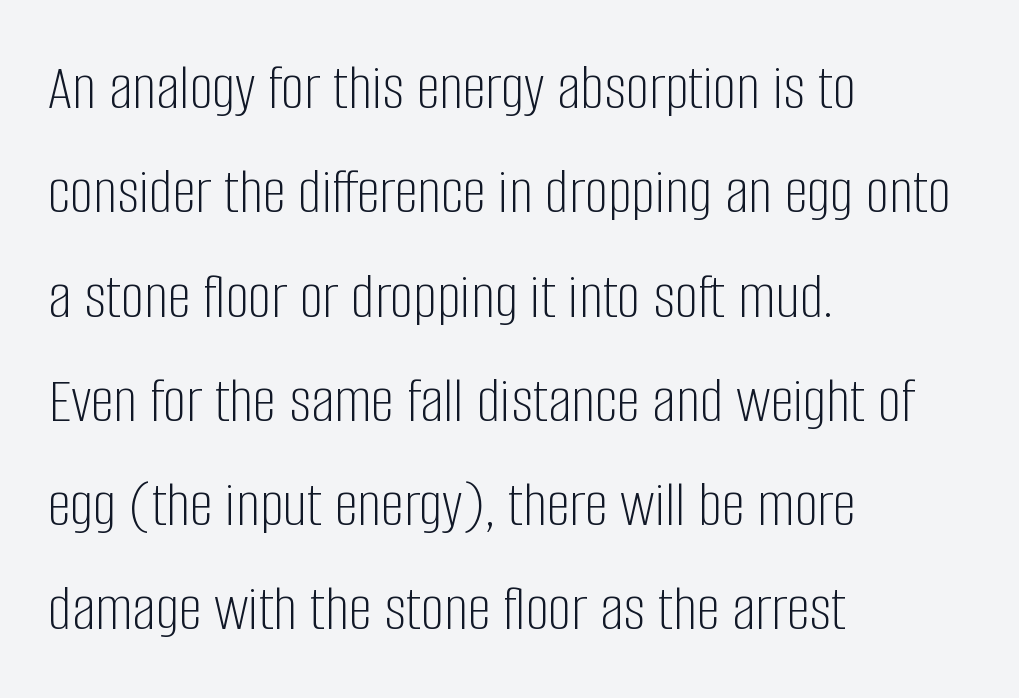
{"serif": "no", "italic": "no", "bold": "no", "weight": "light", "width": "condensed", "stroke_contrast": "low", "x_height": "large", "monospaced": "no", "underline": "no", "align": "left", "line_spacing": "normal", "line_spacing_ratio": 1.58, "letter_spacing": "normal", "letter_spacing_em": 0.0, "glyph_px": 66}
